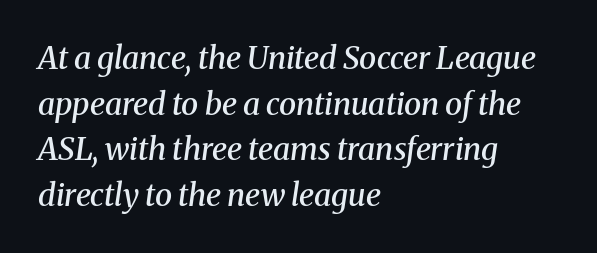
{"serif": "yes", "italic": "yes", "lean": "right", "slant_degrees": 8, "bold": "semi", "weight": "semibold", "width": "normal", "stroke_contrast": "medium", "x_height": "medium", "monospaced": "no", "underline": "no", "align": "left", "line_spacing": "normal", "line_spacing_ratio": 1.47, "letter_spacing": "normal", "letter_spacing_em": 0.0, "glyph_px": 31}
